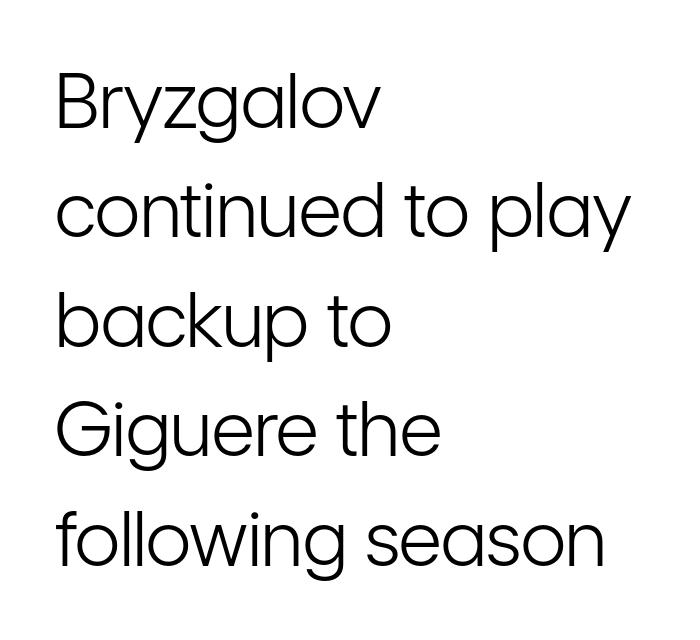
The image shows 75 px light, condensed sans-serif type, upright; set left-aligned, normal line spacing (1.46x), normal letter spacing, not underlined; low stroke contrast and a medium x-height.
